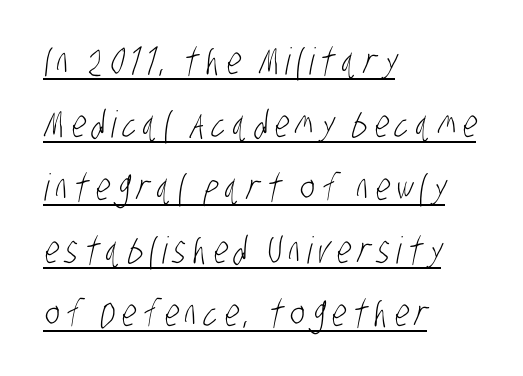
Q: Is the text bold? A: No.
Q: Is the typeface a serif or a sans-serif typeface? A: Sans-serif.
Q: Is the text underlined? A: Yes.
Q: How is the paragraph aligned? A: Left-aligned.
Q: Is the spacing between lines tight, normal or loose? A: Normal.
Q: Width (condensed, normal, or wide)? A: Condensed.
Q: Stroke contrast? A: Low.
Q: x-height? A: Large.
Q: Monospaced? A: No.
